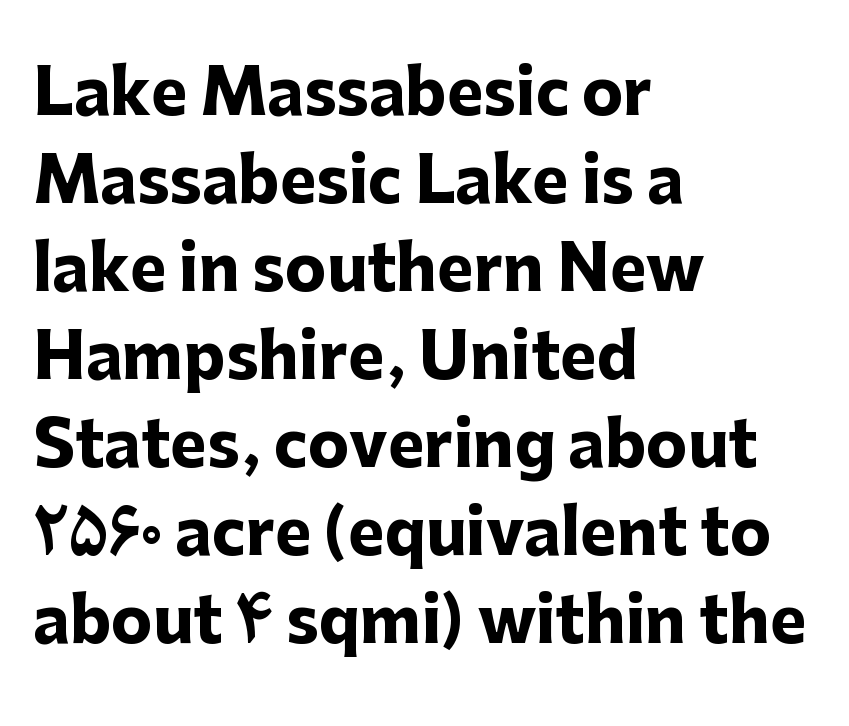
The image shows 62 px heavy sans-serif type, upright; set left-aligned, normal line spacing (1.42x), normal letter spacing, not underlined; low stroke contrast and a medium x-height.
